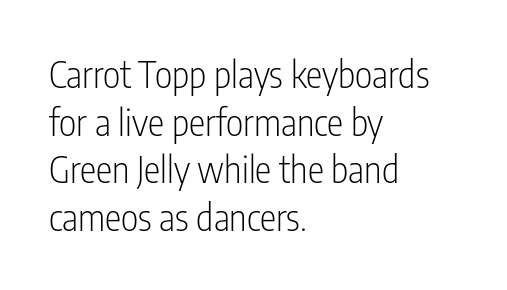
Q: Is the text bold? A: No.
Q: Is the text italic (slanted)? A: No, it is upright.
Q: Is the typeface a serif or a sans-serif typeface? A: Sans-serif.
Q: Is the text underlined? A: No.
Q: How is the paragraph aligned? A: Left-aligned.
Q: Is the spacing between letters normal or unusually wide? A: Normal.
Q: Is the spacing between lines tight, normal or loose? A: Normal.
Q: Width (condensed, normal, or wide)? A: Condensed.
Q: Stroke contrast? A: Low.
Q: x-height? A: Medium.
Q: Monospaced? A: No.
